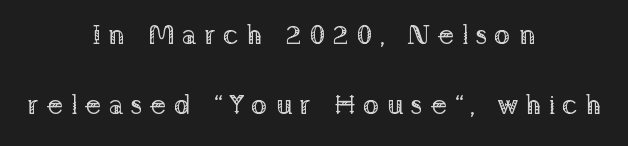
Q: Is the text bold? A: No.
Q: Is the text italic (slanted)? A: No, it is upright.
Q: Is the typeface a serif or a sans-serif typeface? A: Serif.
Q: Is the text underlined? A: No.
Q: How is the paragraph aligned? A: Centered.
Q: Is the spacing between letters normal or unusually wide? A: Unusually wide.
Q: Is the spacing between lines tight, normal or loose? A: Loose.
Q: Width (condensed, normal, or wide)? A: Normal.
Q: Stroke contrast? A: Low.
Q: x-height? A: Medium.
Q: Monospaced? A: No.
